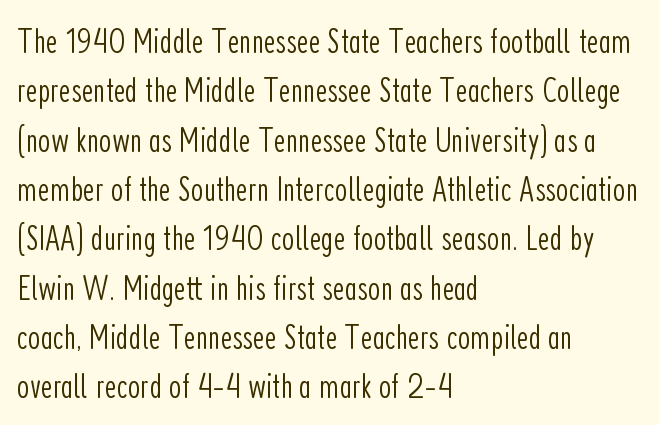
Q: Is the text bold? A: No.
Q: Is the text italic (slanted)? A: No, it is upright.
Q: Is the typeface a serif or a sans-serif typeface? A: Sans-serif.
Q: Is the text underlined? A: No.
Q: How is the paragraph aligned? A: Left-aligned.
Q: Is the spacing between letters normal or unusually wide? A: Normal.
Q: Is the spacing between lines tight, normal or loose? A: Normal.
Q: Width (condensed, normal, or wide)? A: Condensed.
Q: Stroke contrast? A: Low.
Q: x-height? A: Medium.
Q: Monospaced? A: No.
